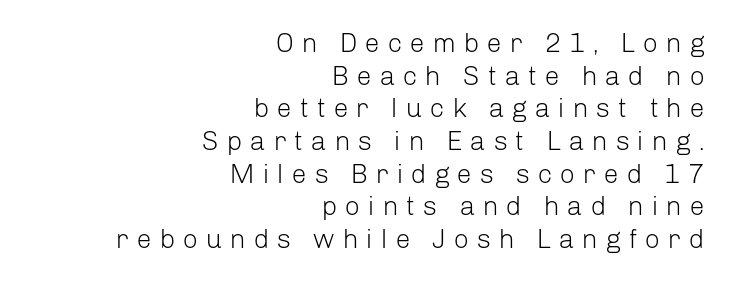
Q: Is the text bold? A: No.
Q: Is the text italic (slanted)? A: No, it is upright.
Q: Is the text underlined? A: No.
Q: How is the paragraph aligned? A: Right-aligned.
Q: Is the spacing between letters normal or unusually wide? A: Unusually wide.
